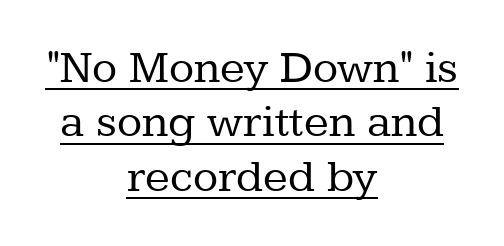
No letter is thick-stroked: the sample isn't bold. Decoration check: the copy is underlined. Notice how the stems are strictly vertical — no italics here. This sample has the flowing, uneven cadence of proportional lettering.
